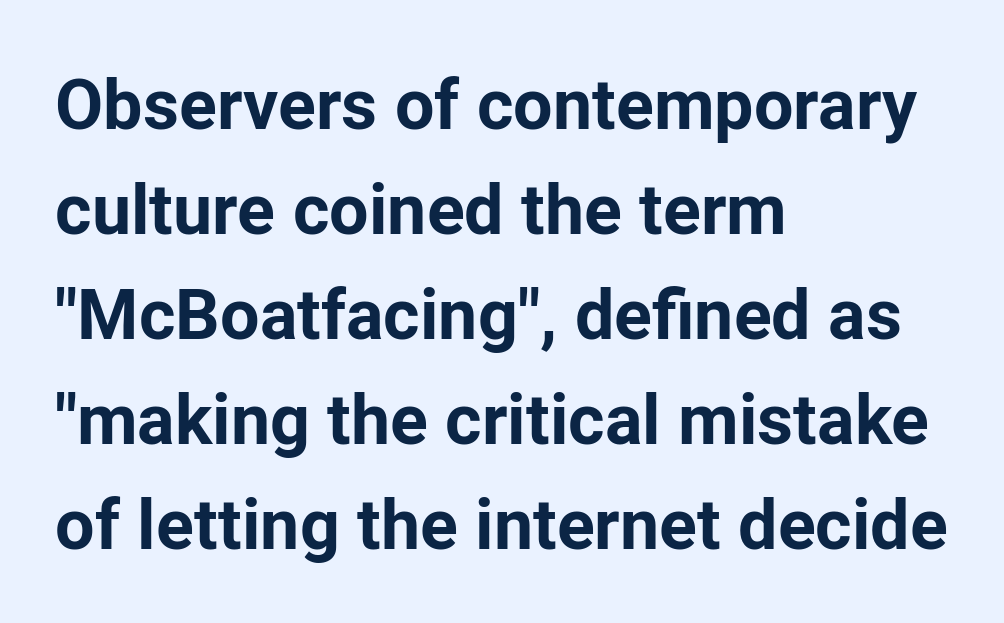
The image shows 70 px bold sans-serif type, upright; set left-aligned, normal line spacing (1.5x), normal letter spacing, not underlined; low stroke contrast and a medium x-height.
